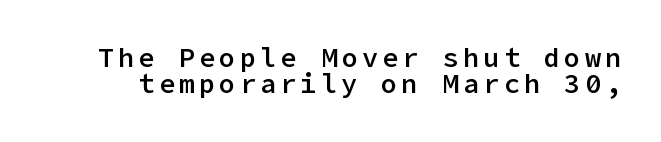
Q: Is the text bold? A: Semi-bold.
Q: Is the text italic (slanted)? A: No, it is upright.
Q: Is the text underlined? A: No.
Q: Is the spacing between lines tight, normal or loose? A: Tight.
